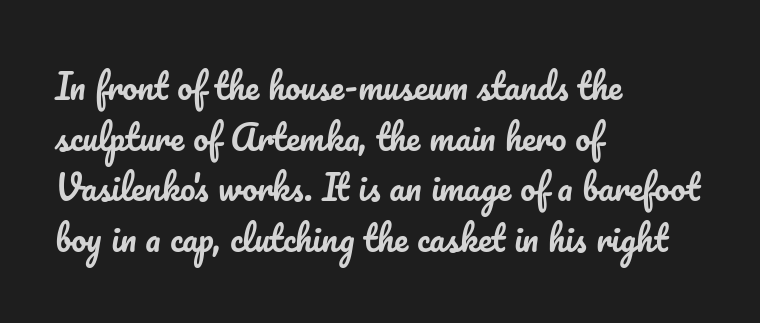
The image shows 34 px text type; set left-aligned, normal line spacing (1.49x), normal letter spacing, not underlined; low stroke contrast and a small x-height.
